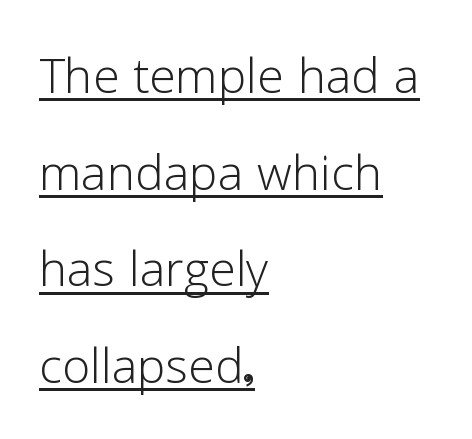
The image shows 64 px light sans-serif type, upright; set left-aligned, normal line spacing (1.51x), normal letter spacing, underlined; low stroke contrast and a medium x-height.
